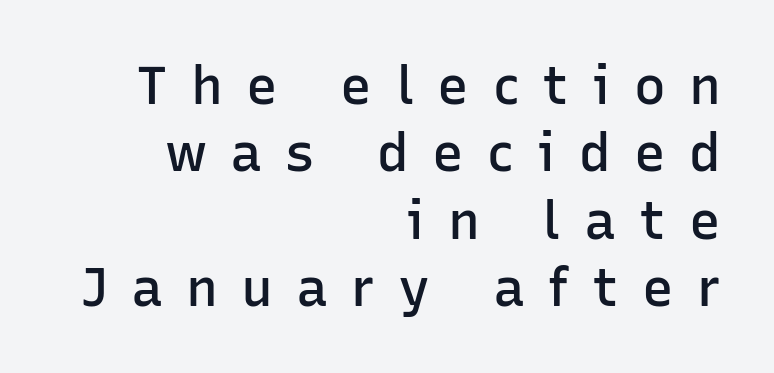
Q: Is the text bold? A: Semi-bold.
Q: Is the text italic (slanted)? A: No, it is upright.
Q: Is the typeface a serif or a sans-serif typeface? A: Sans-serif.
Q: Is the text underlined? A: No.
Q: How is the paragraph aligned? A: Right-aligned.
Q: Is the spacing between letters normal or unusually wide? A: Unusually wide.
Q: Is the spacing between lines tight, normal or loose? A: Normal.
Q: Width (condensed, normal, or wide)? A: Normal.
Q: Stroke contrast? A: Low.
Q: x-height? A: Medium.
Q: Monospaced? A: No.
